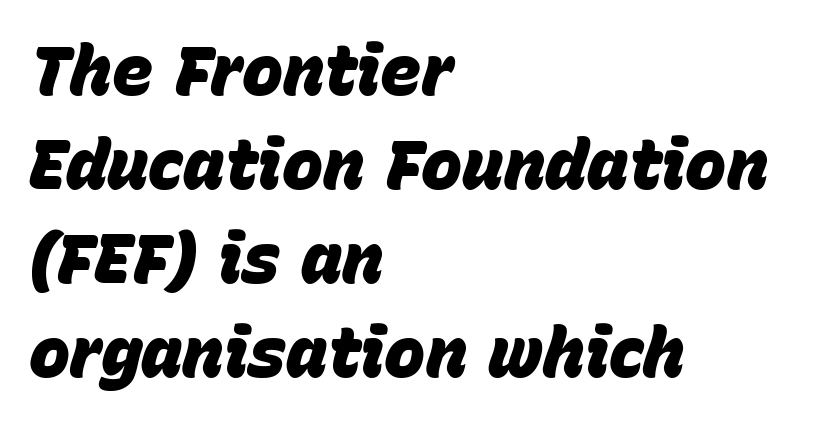
The line texture is even and compact thanks to regular tracking. The typesetter chose a ragged-right arrangement here. If you drew a line through each stem, it would be angled. Lines of text with bare space underneath. A typesetter would call this leading conventional body-copy spacing.
